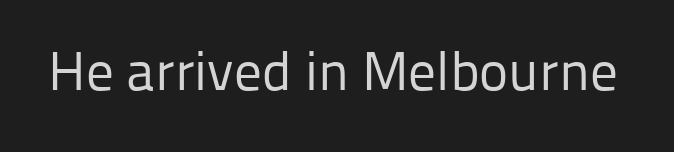
{"serif": "no", "italic": "no", "bold": "no", "weight": "regular", "width": "normal", "stroke_contrast": "low", "x_height": "medium", "monospaced": "no", "underline": "no", "letter_spacing": "normal", "letter_spacing_em": 0.0, "glyph_px": 55}
